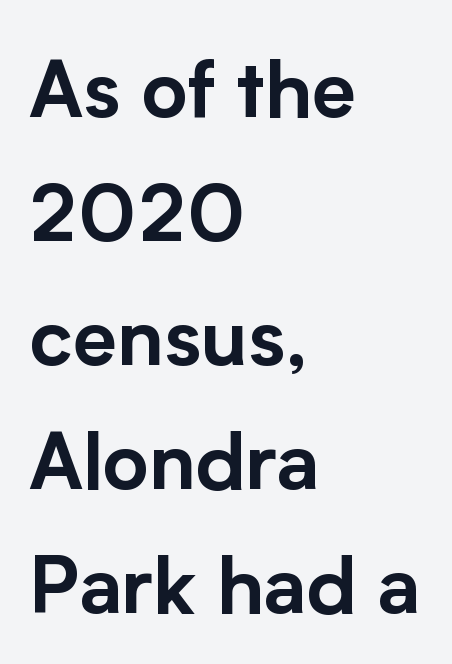
{"serif": "no", "italic": "no", "width": "normal", "stroke_contrast": "low", "x_height": "medium", "monospaced": "no", "underline": "no", "align": "left", "line_spacing": "normal", "line_spacing_ratio": 1.57, "letter_spacing": "normal", "letter_spacing_em": 0.0, "glyph_px": 79}
